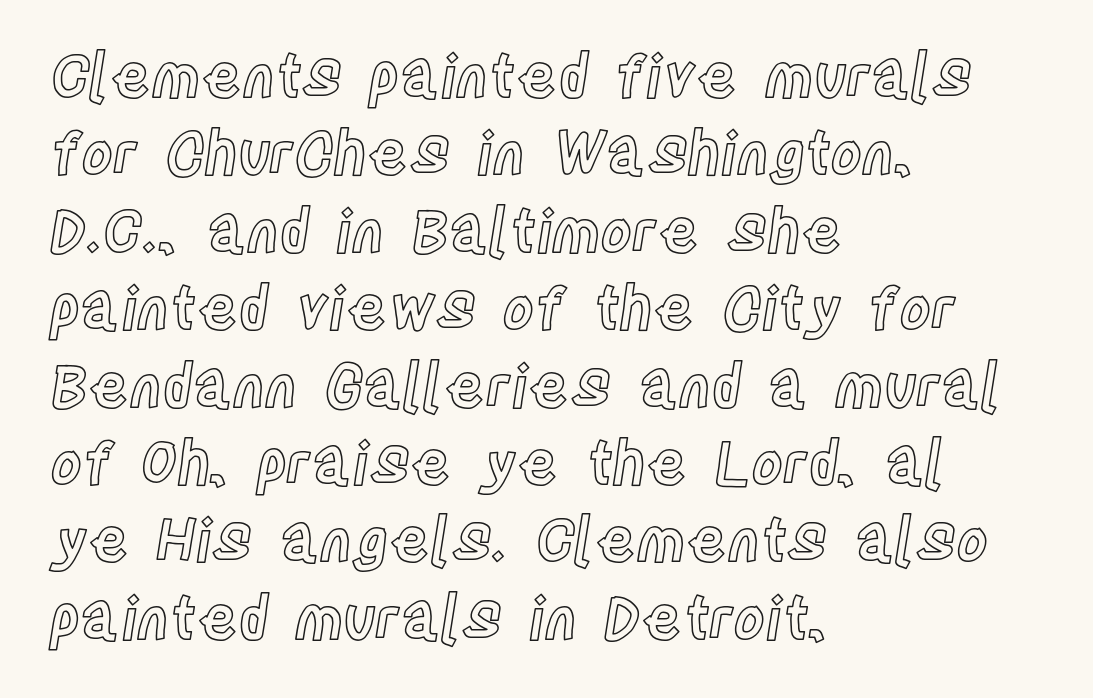
The image shows 60 px condensed type; set left-aligned, normal line spacing (1.29x), normal letter spacing, not underlined; a large x-height.
